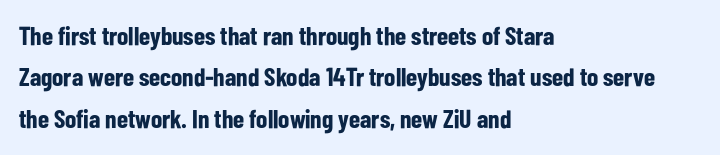
Q: Is the text bold? A: Yes.
Q: Is the text italic (slanted)? A: No, it is upright.
Q: Is the text underlined? A: No.
Q: How is the paragraph aligned? A: Left-aligned.
Q: Is the spacing between letters normal or unusually wide? A: Normal.
Q: Is the spacing between lines tight, normal or loose? A: Normal.
